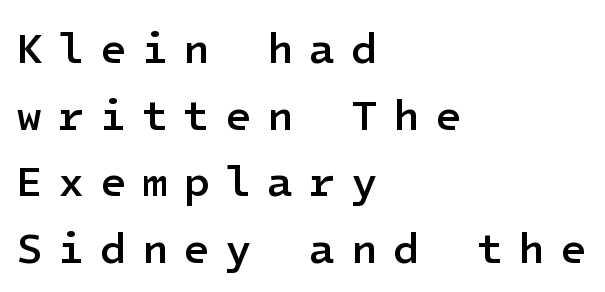
Q: Is the text bold? A: Semi-bold.
Q: Is the text italic (slanted)? A: No, it is upright.
Q: Is the typeface a serif or a sans-serif typeface? A: Sans-serif.
Q: Is the text underlined? A: No.
Q: How is the paragraph aligned? A: Left-aligned.
Q: Is the spacing between letters normal or unusually wide? A: Unusually wide.
Q: Is the spacing between lines tight, normal or loose? A: Normal.
Q: Width (condensed, normal, or wide)? A: Normal.
Q: Stroke contrast? A: Low.
Q: x-height? A: Medium.
